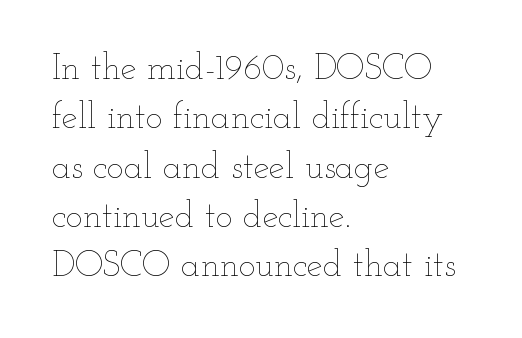
Q: Is the text bold? A: No.
Q: Is the text italic (slanted)? A: No, it is upright.
Q: Is the text underlined? A: No.
Q: How is the paragraph aligned? A: Left-aligned.
Q: Is the spacing between letters normal or unusually wide? A: Normal.
Q: Is the spacing between lines tight, normal or loose? A: Normal.
Q: Width (condensed, normal, or wide)? A: Wide.
Q: Stroke contrast? A: Low.
Q: x-height? A: Small.
Q: Monospaced? A: No.
